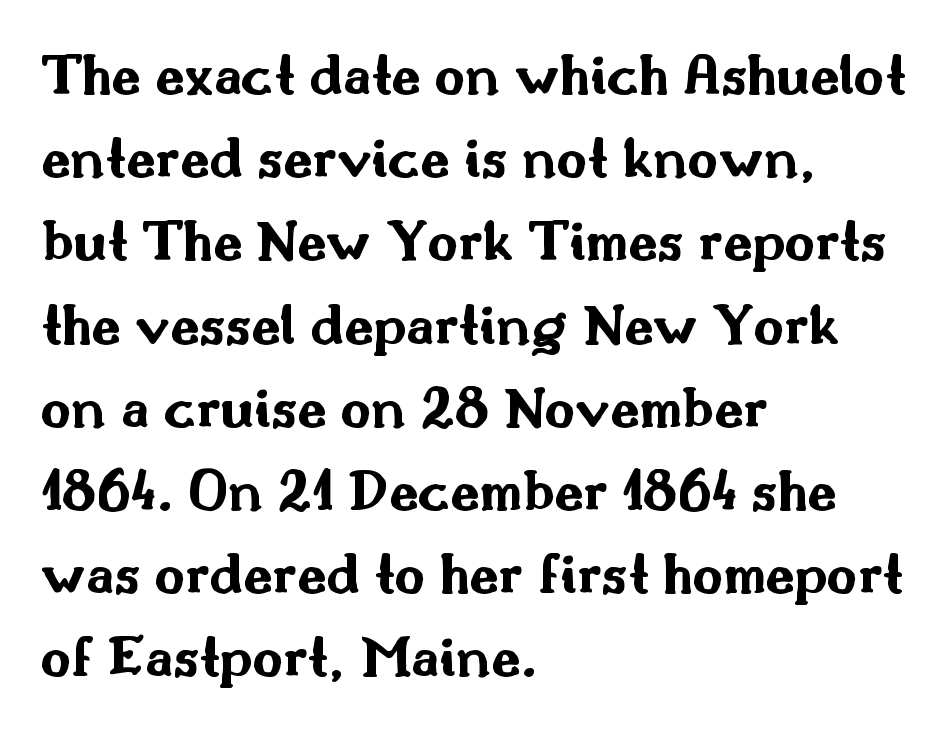
The designer left line spacing at the default. I'd call this a sans setting — the letters go barefoot. Characters remain perfectly vertical along every line. Here the designer chose a conventional face with non-uniform glyph widths.
